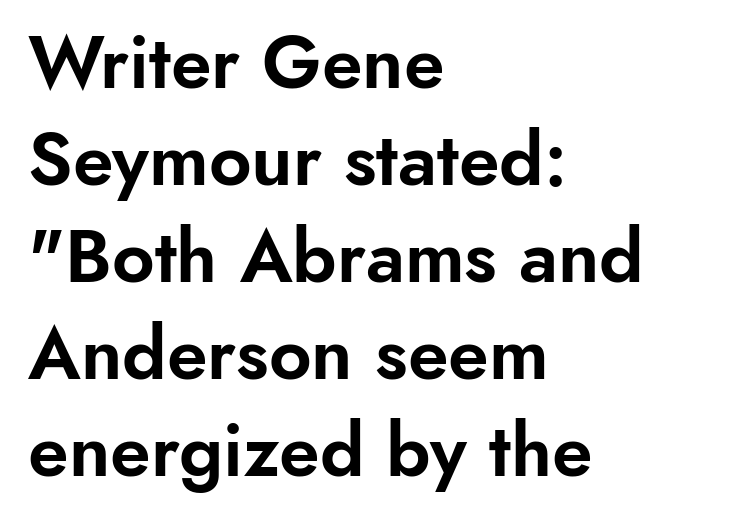
Has an underline been added? It has not. Do the characters align in a grid? No, the font is proportional. Summary of vertical rhythm: regular, with standard interline spacing. No extra tracking has been applied to these lines.
